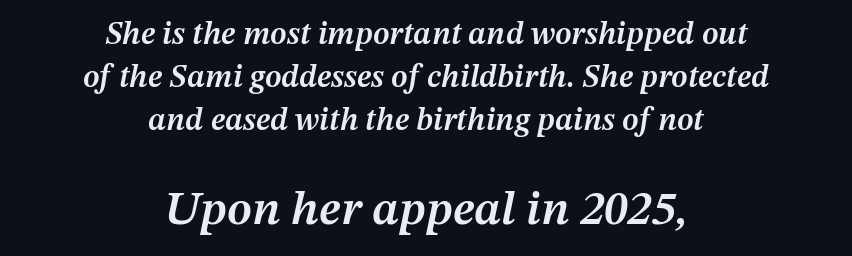
The image shows 48 px semibold type, italic (leaning right); set centered, normal line spacing (1.35x), normal letter spacing, not underlined; the second (bottom) block is 1.5x larger; medium stroke contrast and a medium x-height.
